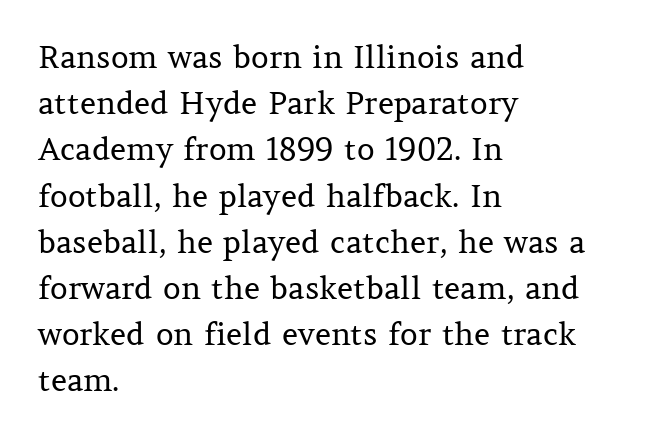
{"serif": "yes", "italic": "no", "bold": "no", "weight": "regular", "width": "normal", "stroke_contrast": "medium", "x_height": "medium", "monospaced": "no", "underline": "no", "align": "left", "line_spacing": "normal", "line_spacing_ratio": 1.49, "letter_spacing": "normal", "letter_spacing_em": 0.0, "glyph_px": 31}
